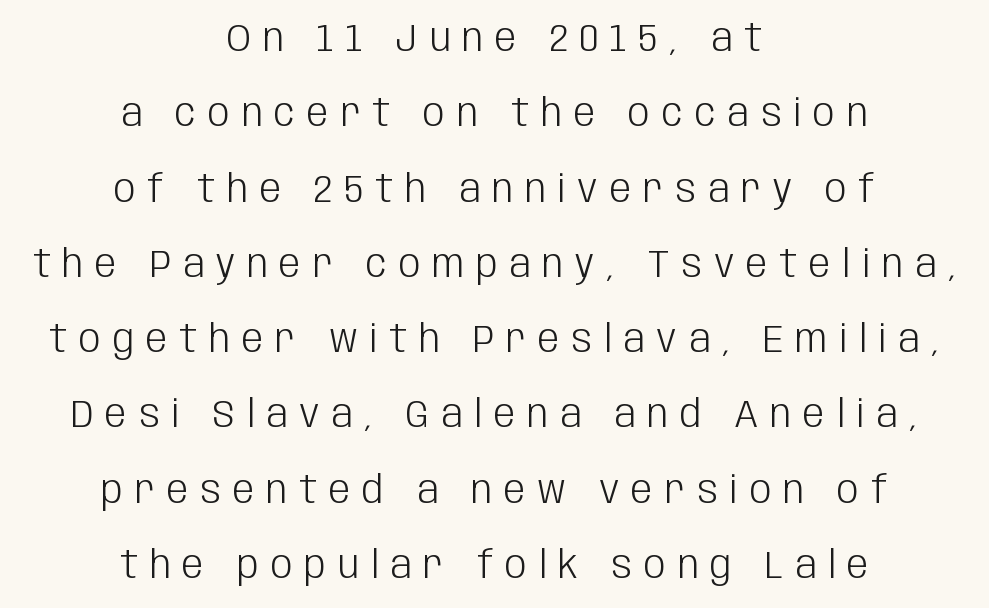
Letters have the restrained weight of plain body copy at most. The rendering uses natural spacing where letterforms have individual widths. The type sits square on the baseline with zero lean. Whoever set this chose breathing room over compactness in the vertical rhythm. No word sits above an underline.
